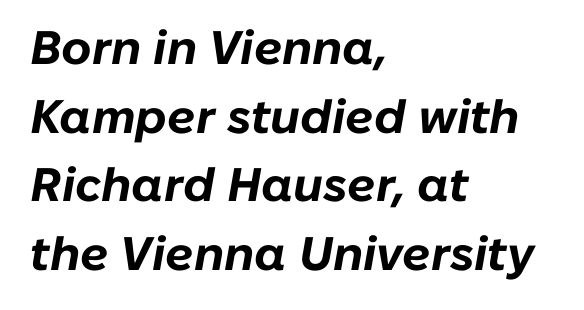
Q: Is the text bold? A: Yes.
Q: Is the text italic (slanted)? A: Yes, it leans right by about 10 degrees.
Q: Is the text underlined? A: No.
Q: How is the paragraph aligned? A: Left-aligned.
Q: Is the spacing between letters normal or unusually wide? A: Normal.
Q: Is the spacing between lines tight, normal or loose? A: Normal.
Q: Width (condensed, normal, or wide)? A: Normal.
Q: Stroke contrast? A: Low.
Q: x-height? A: Medium.
Q: Monospaced? A: No.
